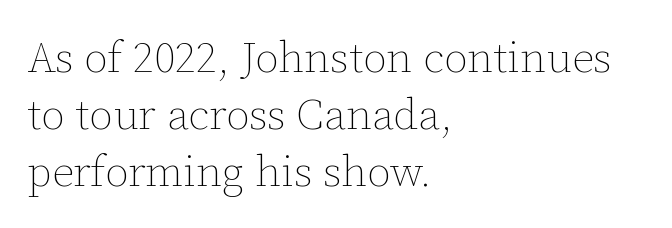
Successive baselines arrive at the customary interval. No heavy texture on the line: the type isn't bold. Look at the tracking — it's just the regular setting, nothing added. Here the designer chose a conventional face with non-uniform glyph widths.
